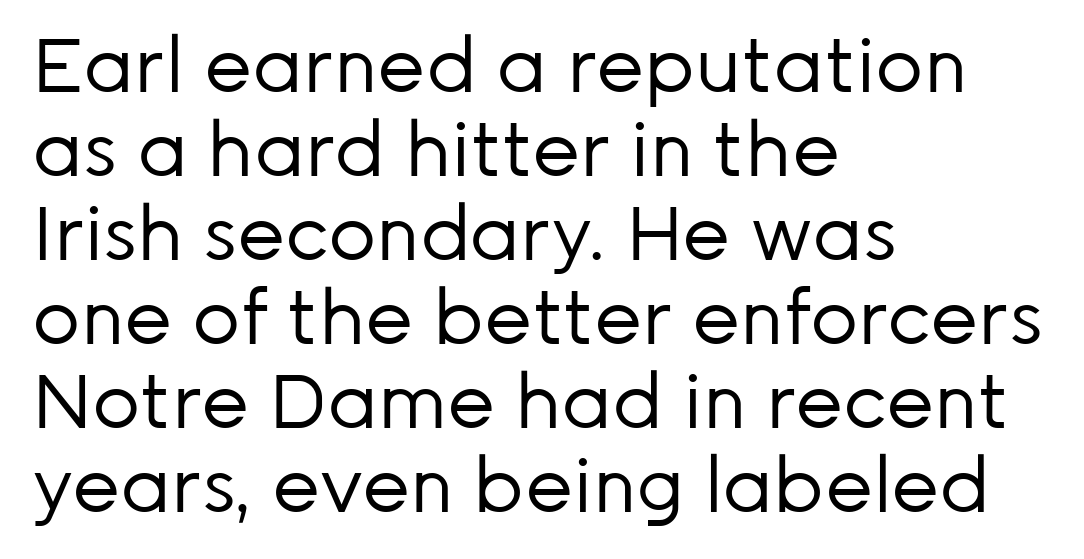
Q: Is the text bold? A: No.
Q: Is the text italic (slanted)? A: No, it is upright.
Q: Is the typeface a serif or a sans-serif typeface? A: Sans-serif.
Q: Is the text underlined? A: No.
Q: How is the paragraph aligned? A: Left-aligned.
Q: Is the spacing between letters normal or unusually wide? A: Normal.
Q: Is the spacing between lines tight, normal or loose? A: Tight.
Q: Width (condensed, normal, or wide)? A: Normal.
Q: Stroke contrast? A: Low.
Q: x-height? A: Medium.
Q: Monospaced? A: No.
